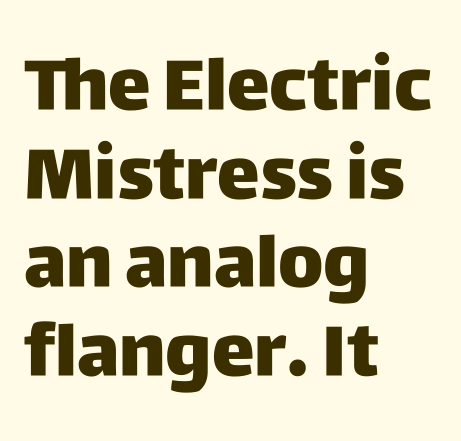
The image shows 72 px heavy sans-serif type, upright; set left-aligned, line spacing 1.23x, normal letter spacing, not underlined; low stroke contrast and a large x-height.
